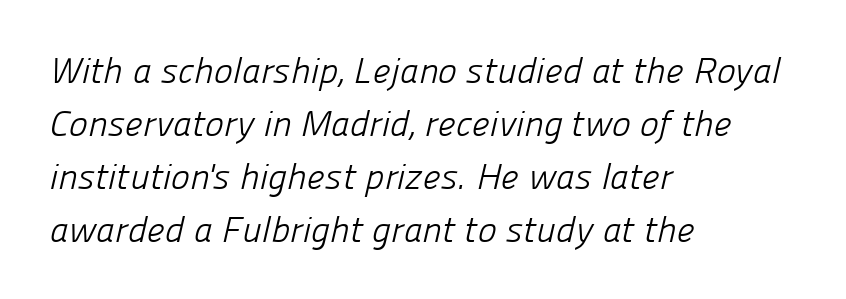
The image shows 36 px light sans-serif type; set left-aligned, normal line spacing (1.47x), normal letter spacing, not underlined; low stroke contrast and a medium x-height.
